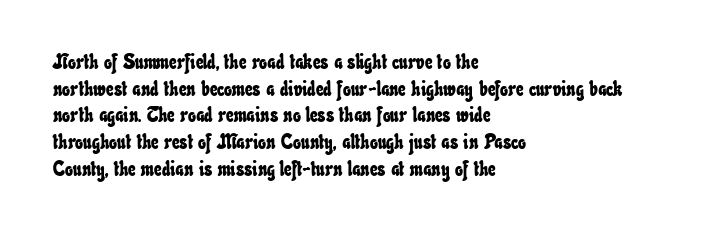
Q: Is the text underlined? A: No.
Q: How is the paragraph aligned? A: Left-aligned.
Q: Is the spacing between letters normal or unusually wide? A: Normal.
Q: Is the spacing between lines tight, normal or loose? A: Normal.
